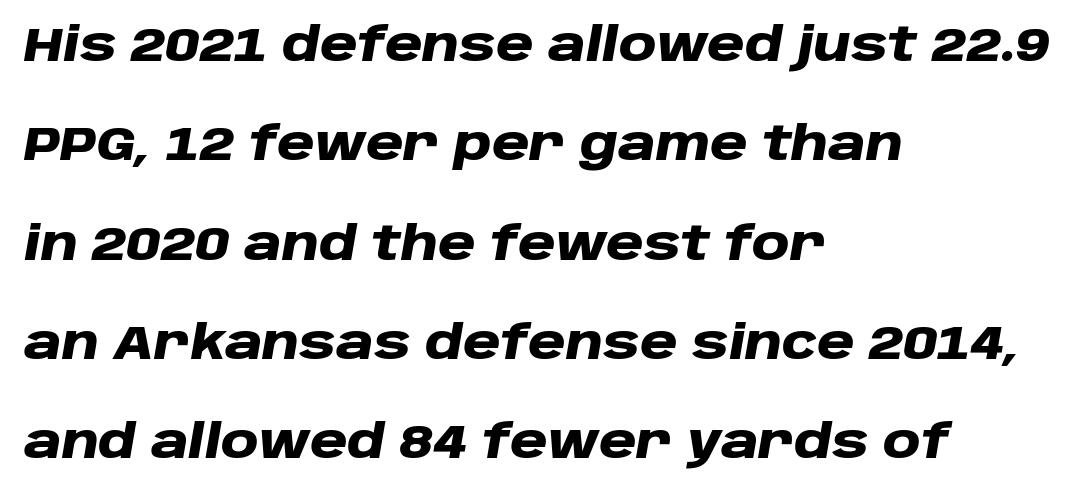
The image shows 46 px heavy, wide type, italic (leaning right); set left-aligned, loose line spacing (2.16x), normal letter spacing, not underlined; low stroke contrast and a large x-height.
